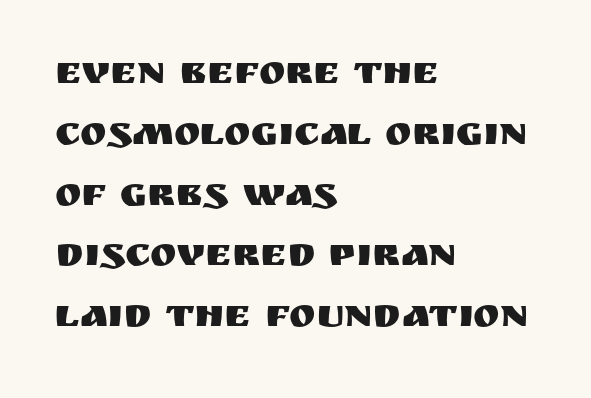
{"serif": "no", "italic": "no", "width": "normal", "stroke_contrast": "medium", "x_height": "large", "monospaced": "no", "underline": "no", "align": "left", "line_spacing": "normal", "line_spacing_ratio": 1.52, "letter_spacing": "normal", "letter_spacing_em": 0.0, "glyph_px": 40}
